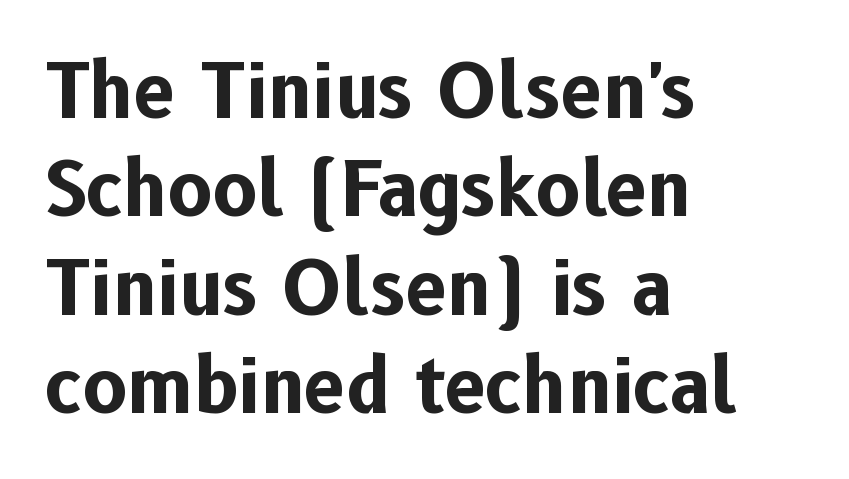
Typographically, this falls in the sans-serif category. You could not count columns in this text — the font is proportionally spaced. Teacher's note: observe the even left margin — that is flush-left alignment. Nobody touched the tracking dial on this one.
